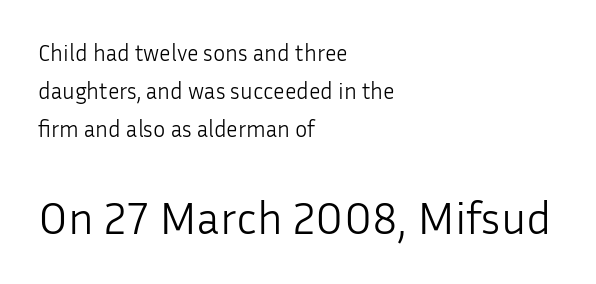
Q: Is the text bold? A: No.
Q: Is the text italic (slanted)? A: No, it is upright.
Q: Is the typeface a serif or a sans-serif typeface? A: Sans-serif.
Q: Is the text underlined? A: No.
Q: How is the paragraph aligned? A: Left-aligned.
Q: Is the spacing between letters normal or unusually wide? A: Normal.
Q: Is the spacing between lines tight, normal or loose? A: Normal.
Q: Which block of text is set in a larger size, the first (top) or the second (bottom)? A: The second (bottom) one.
Q: Width (condensed, normal, or wide)? A: Normal.
Q: Stroke contrast? A: Low.
Q: x-height? A: Medium.
Q: Monospaced? A: No.
